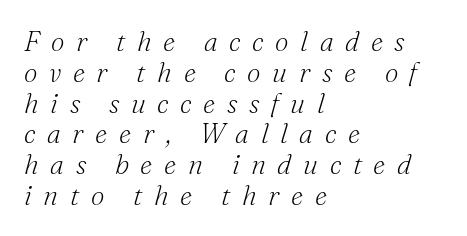
The font is comparable to plain body text, perhaps lighter. Teacher's note: observe the even left margin — that is flush-left alignment. Tall strokes in this sample are angled rather than plumb. This sample uses expanded letter spacing, leaving extra air between glyphs.
